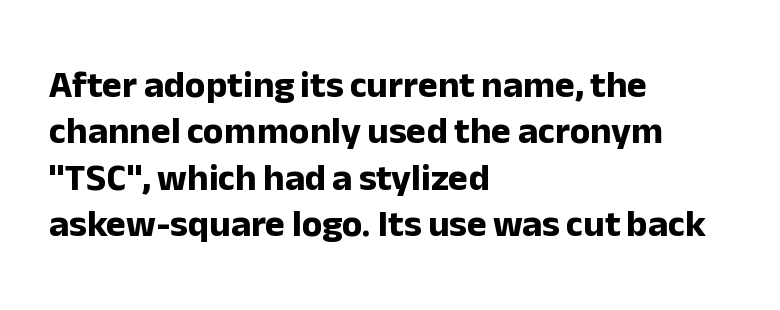
{"serif": "no", "italic": "no", "bold": "yes", "weight": "bold", "width": "normal", "stroke_contrast": "low", "x_height": "medium", "monospaced": "no", "underline": "no", "align": "left", "line_spacing_ratio": 1.22, "letter_spacing": "normal", "letter_spacing_em": 0.0, "glyph_px": 38}
